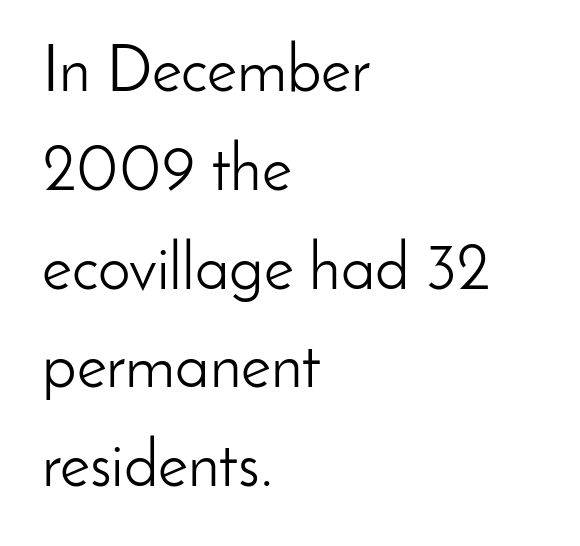
The image shows 65 px light sans-serif type, upright; set left-aligned, normal line spacing (1.52x), normal letter spacing, not underlined; low stroke contrast and a small x-height.
